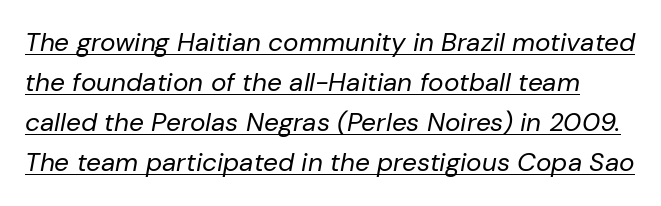
The image shows 26 px text type, italic (leaning right); set normal line spacing (1.54x), normal letter spacing, underlined.
